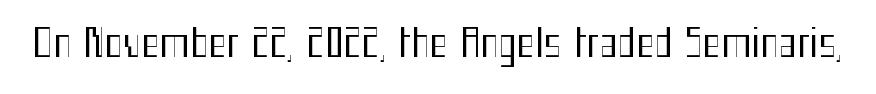
The image shows 39 px regular-weight, condensed sans-serif type, upright; set normal letter spacing, not underlined; medium stroke contrast and a medium x-height.
